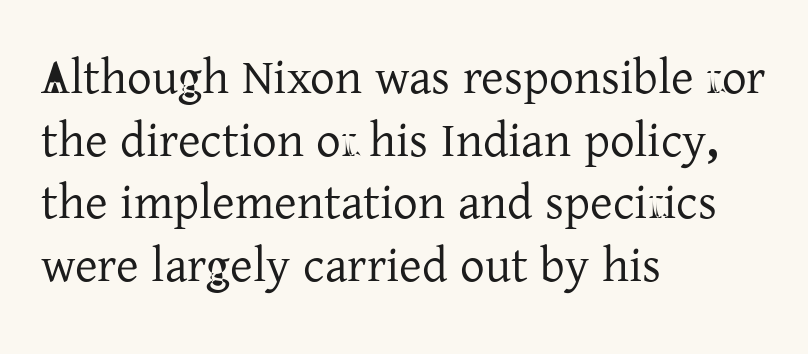
The image shows 49 px serif type, upright; set left-aligned, normal line spacing (1.28x), normal letter spacing, not underlined; low stroke contrast and a medium x-height.
